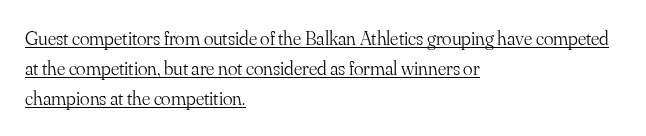
Q: Is the text bold? A: No.
Q: Is the text italic (slanted)? A: No, it is upright.
Q: Is the text underlined? A: Yes.
Q: How is the paragraph aligned? A: Left-aligned.
Q: Is the spacing between letters normal or unusually wide? A: Normal.
Q: Is the spacing between lines tight, normal or loose? A: Normal.
